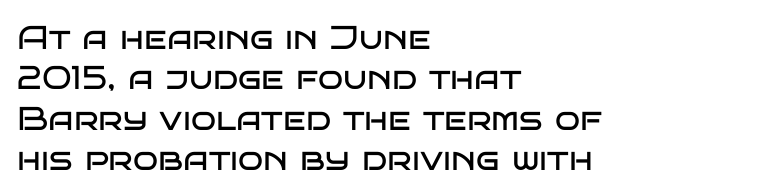
Q: Is the text bold? A: No.
Q: Is the text italic (slanted)? A: No, it is upright.
Q: Is the typeface a serif or a sans-serif typeface? A: Sans-serif.
Q: Is the text underlined? A: No.
Q: How is the paragraph aligned? A: Left-aligned.
Q: Is the spacing between letters normal or unusually wide? A: Normal.
Q: Width (condensed, normal, or wide)? A: Wide.
Q: Stroke contrast? A: Low.
Q: x-height? A: Large.
Q: Monospaced? A: No.
